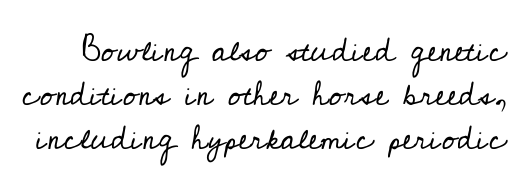
{"serif": "yes", "bold": "no", "weight": "regular", "width": "normal", "stroke_contrast": "low", "x_height": "small", "monospaced": "no", "underline": "no", "line_spacing": "normal", "line_spacing_ratio": 1.29, "letter_spacing": "normal", "letter_spacing_em": 0.0, "glyph_px": 34}
